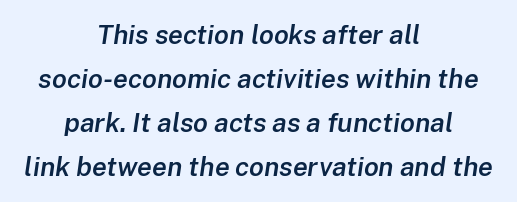
Q: Is the text bold? A: Semi-bold.
Q: Is the text italic (slanted)? A: Yes, it leans right by about 8 degrees.
Q: Is the text underlined? A: No.
Q: How is the paragraph aligned? A: Centered.
Q: Is the spacing between letters normal or unusually wide? A: Normal.
Q: Is the spacing between lines tight, normal or loose? A: Normal.
